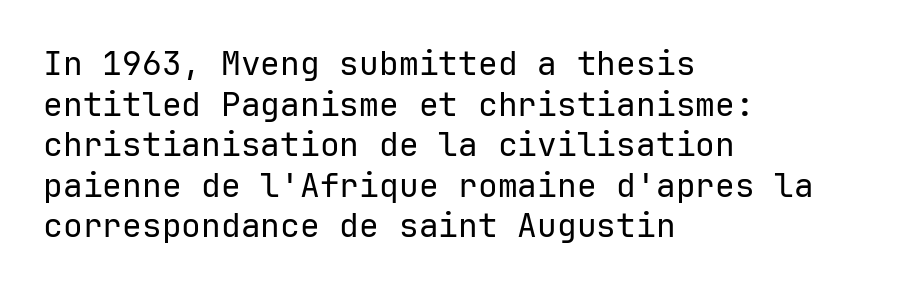
The image shows 33 px regular-weight sans-serif type, upright; set left-aligned, line spacing 1.23x, normal letter spacing, not underlined; low stroke contrast and a medium x-height.
